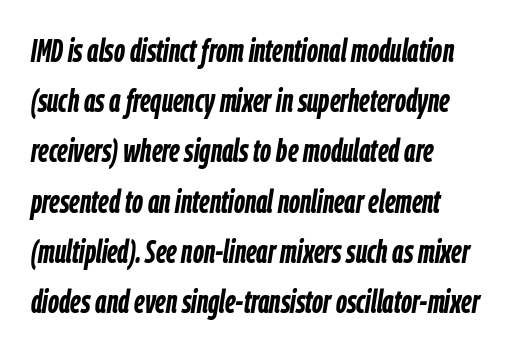
Q: Is the text bold? A: Yes.
Q: Is the text italic (slanted)? A: Yes, it leans right by about 9 degrees.
Q: Is the text underlined? A: No.
Q: How is the paragraph aligned? A: Left-aligned.
Q: Is the spacing between letters normal or unusually wide? A: Normal.
Q: Is the spacing between lines tight, normal or loose? A: Normal.
Q: Width (condensed, normal, or wide)? A: Condensed.
Q: Stroke contrast? A: Low.
Q: x-height? A: Medium.
Q: Monospaced? A: No.
